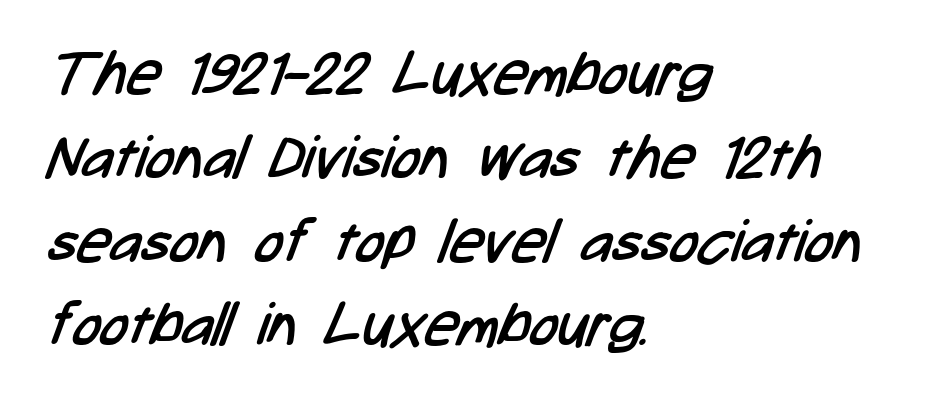
The image shows 59 px regular-weight, condensed sans-serif type; set left-aligned, normal line spacing (1.42x), normal letter spacing, not underlined; low stroke contrast and a medium x-height.
